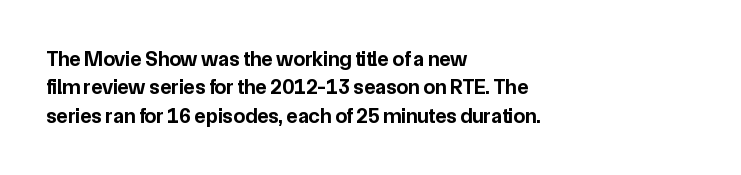
The lines in this sample share a left origin and differ only in where they stop. The block of text has a typical density, with ordinary space between rows. Posture: upright roman. The characters look thick and weighty, a clear bold. Letters rest on an invisible, unmarked baseline. There is no visible air inserted between adjacent glyphs.
